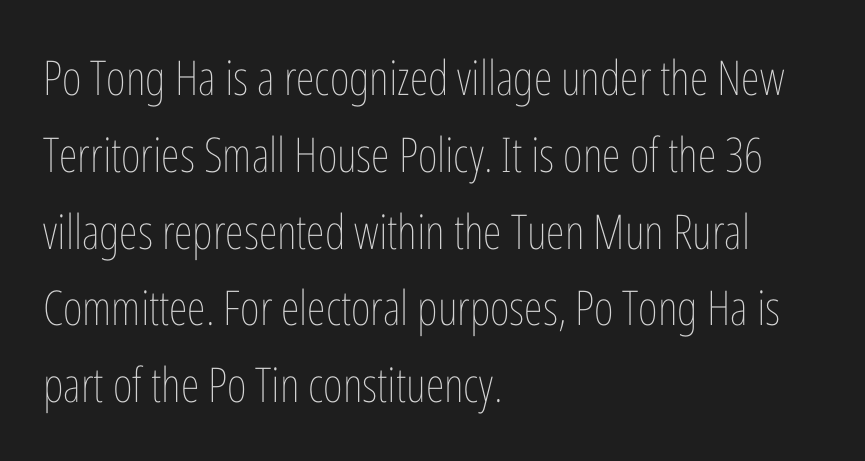
Underline: absent. The letters stand upright; this is a roman face. Between one letter and the next there's only the usual sliver of space. The designer left line spacing at the default.
